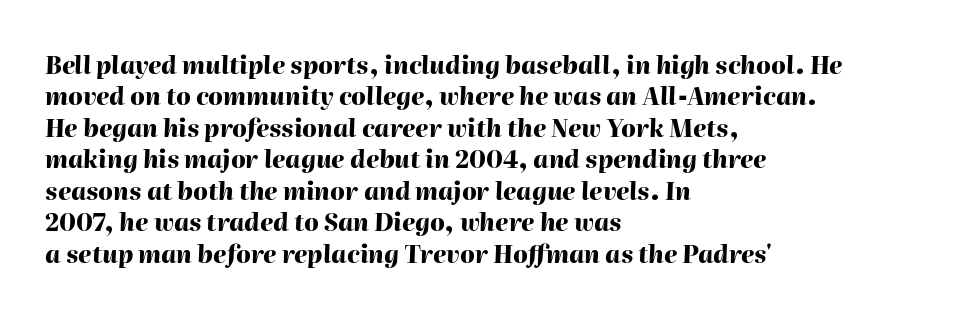
{"italic": "yes", "lean": "right", "slant_degrees": 2, "bold": "yes", "underline": "no", "align": "left", "line_spacing": "normal", "line_spacing_ratio": 1.31, "letter_spacing": "normal", "letter_spacing_em": 0.0, "glyph_px": 24}
